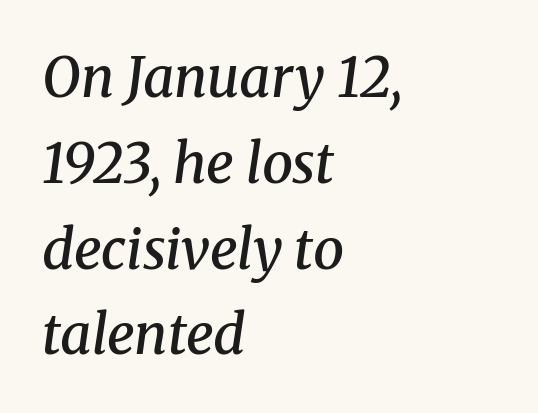
{"serif": "yes", "italic": "yes", "lean": "right", "slant_degrees": 8, "bold": "semi", "weight": "semibold", "width": "normal", "stroke_contrast": "medium", "x_height": "medium", "monospaced": "no", "underline": "no", "align": "left", "line_spacing": "normal", "line_spacing_ratio": 1.56, "letter_spacing": "normal", "letter_spacing_em": 0.0, "glyph_px": 55}
